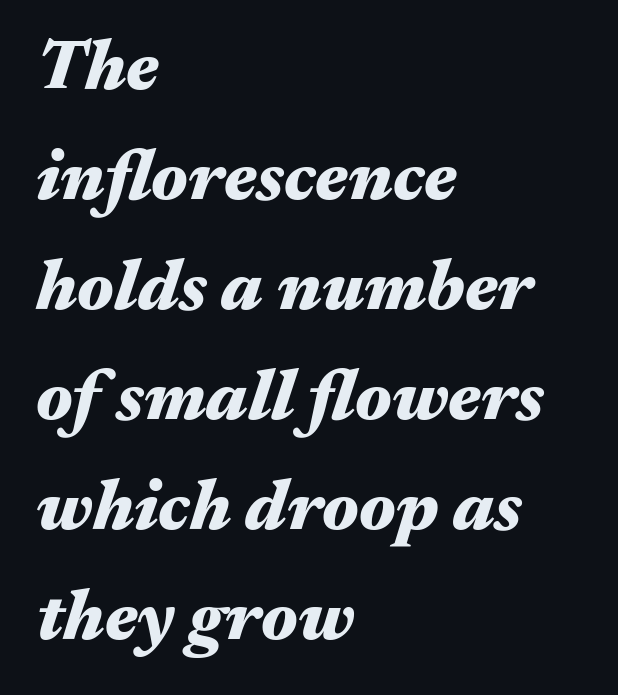
Q: Is the text bold? A: Yes.
Q: Is the text italic (slanted)? A: Yes, it leans right by about 17 degrees.
Q: Is the text underlined? A: No.
Q: How is the paragraph aligned? A: Left-aligned.
Q: Is the spacing between letters normal or unusually wide? A: Normal.
Q: Is the spacing between lines tight, normal or loose? A: Normal.
Q: Width (condensed, normal, or wide)? A: Wide.
Q: Stroke contrast? A: Medium.
Q: x-height? A: Medium.
Q: Monospaced? A: No.
